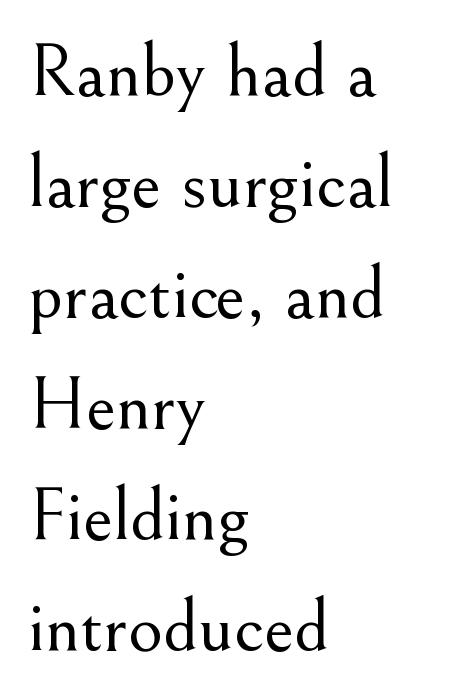
Italic: no, the glyphs are upright roman. The passage shown is not bold in any degree. Note the varied advance widths — an 'i' is clearly narrower than an 'm'. Look at the bottom of the vertical strokes: they flare into serifs here. Caption: multi-line text, flush left, ragged right. The vertical gap from one line to the next is medium.
